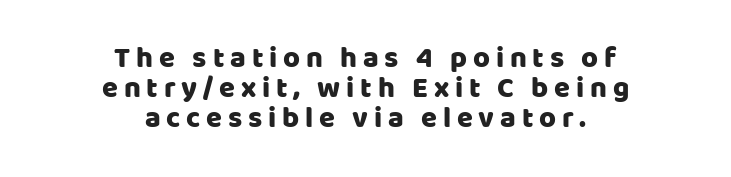
The rag falls on both sides of this text block equally. The horizontal fit of the characters is loose and conspicuously gappy. A sans-serif font was chosen for this passage. Every stem runs plumb, perpendicular to the baseline.
